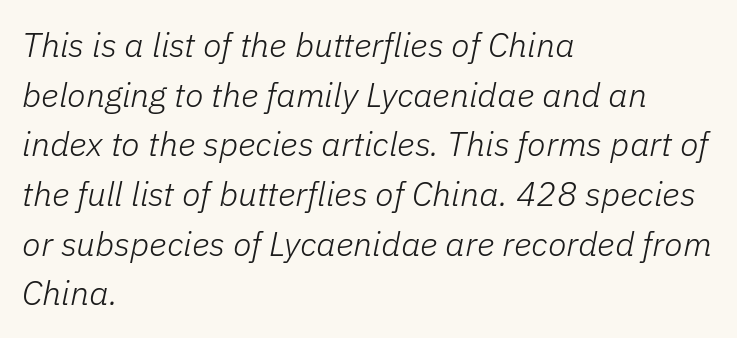
{"italic": "yes", "lean": "right", "slant_degrees": 11, "bold": "no", "weight": "light", "width": "normal", "stroke_contrast": "low", "x_height": "medium", "monospaced": "no", "underline": "no", "align": "left", "line_spacing": "normal", "line_spacing_ratio": 1.46, "letter_spacing": "normal", "letter_spacing_em": 0.0, "glyph_px": 34}
